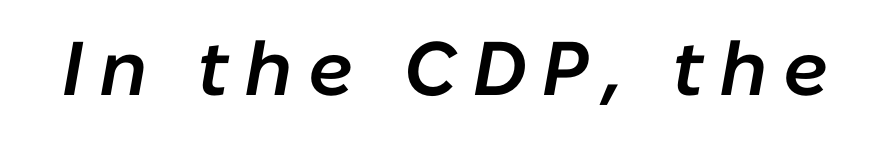
The image shows 76 px semibold type, italic (leaning right); set unusually wide letter spacing (+0.2 em), not underlined; low stroke contrast and a medium x-height.
